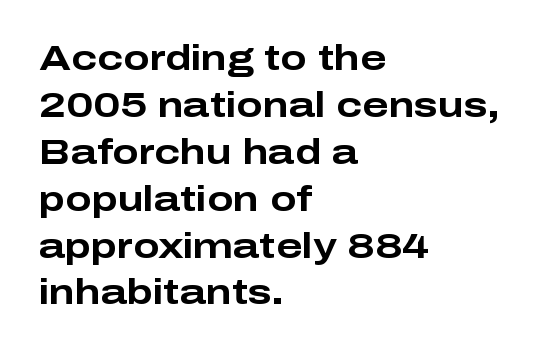
Q: Is the text bold? A: Yes.
Q: Is the text italic (slanted)? A: No, it is upright.
Q: Is the typeface a serif or a sans-serif typeface? A: Sans-serif.
Q: Is the text underlined? A: No.
Q: How is the paragraph aligned? A: Left-aligned.
Q: Is the spacing between letters normal or unusually wide? A: Normal.
Q: Is the spacing between lines tight, normal or loose? A: Normal.
Q: Width (condensed, normal, or wide)? A: Wide.
Q: Stroke contrast? A: Low.
Q: x-height? A: Medium.
Q: Monospaced? A: No.
